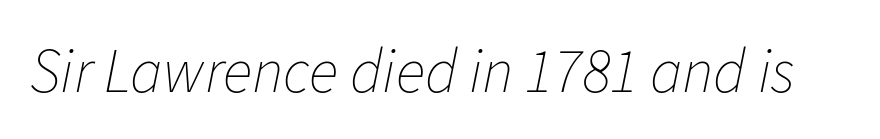
{"italic": "yes", "lean": "right", "slant_degrees": 11, "bold": "no", "weight": "thin", "width": "normal", "stroke_contrast": "low", "x_height": "medium", "monospaced": "no", "underline": "no", "letter_spacing": "normal", "letter_spacing_em": 0.0, "glyph_px": 62}
